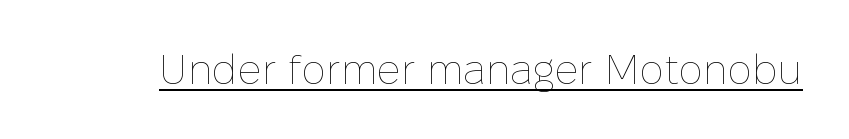
Q: Is the text bold? A: No.
Q: Is the text italic (slanted)? A: No, it is upright.
Q: Is the text underlined? A: Yes.
Q: Is the spacing between letters normal or unusually wide? A: Normal.
Q: Width (condensed, normal, or wide)? A: Normal.
Q: Stroke contrast? A: Low.
Q: x-height? A: Medium.
Q: Monospaced? A: No.
